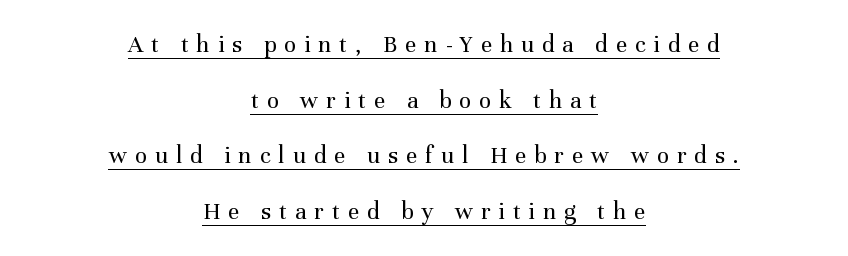
{"italic": "no", "bold": "no", "underline": "yes", "align": "center", "line_spacing": "loose", "line_spacing_ratio": 2.23, "letter_spacing": "wide", "letter_spacing_em": 0.32, "glyph_px": 25}
